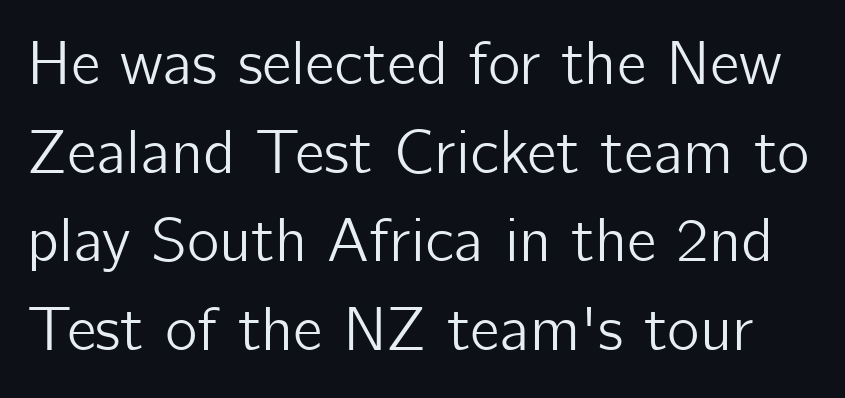
Q: Is the text italic (slanted)? A: No, it is upright.
Q: Is the typeface a serif or a sans-serif typeface? A: Sans-serif.
Q: Is the text underlined? A: No.
Q: Is the spacing between letters normal or unusually wide? A: Normal.
Q: Is the spacing between lines tight, normal or loose? A: Normal.
Q: Width (condensed, normal, or wide)? A: Normal.
Q: Stroke contrast? A: Low.
Q: x-height? A: Medium.
Q: Monospaced? A: No.
